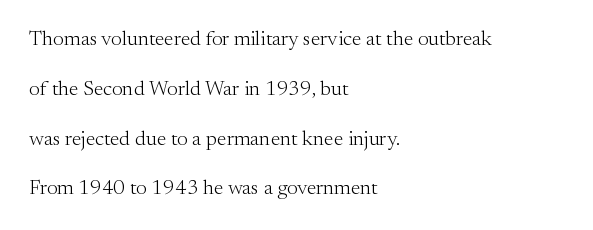
{"italic": "no", "bold": "no", "underline": "no", "align": "left", "line_spacing": "loose", "line_spacing_ratio": 2.37, "letter_spacing": "normal", "letter_spacing_em": 0.0, "glyph_px": 21}
